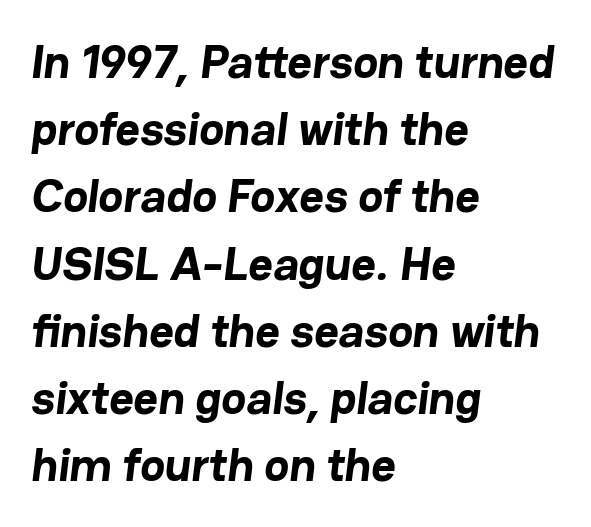
The glyphs are unaccompanied by any horizontal stroke below them. Regular leading. The face used here is proportionally spaced, like ordinary book or web type. Each letter's strokes conclude bluntly, with no projecting serifs. Between one letter and the next there's only the usual sliver of space. Weight check: bold — yes, fully.
